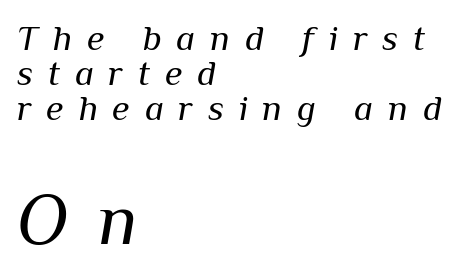
{"italic": "yes", "lean": "right", "slant_degrees": 10, "bold": "no", "weight": "regular", "width": "normal", "stroke_contrast": "medium", "x_height": "medium", "monospaced": "no", "underline": "no", "align": "left", "line_spacing": "tight", "line_spacing_ratio": 0.97, "letter_spacing": "wide", "letter_spacing_em": 0.41, "larger_block": "second", "size_ratio": 2.0, "glyph_px": 72}
